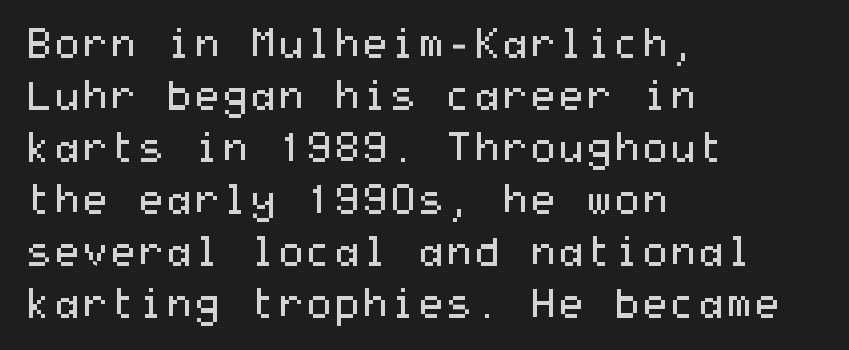
{"serif": "no", "italic": "no", "bold": "no", "weight": "regular", "width": "wide", "stroke_contrast": "medium", "x_height": "medium", "underline": "no", "align": "left", "line_spacing": "normal", "line_spacing_ratio": 1.3, "letter_spacing": "normal", "letter_spacing_em": 0.0, "glyph_px": 40}
